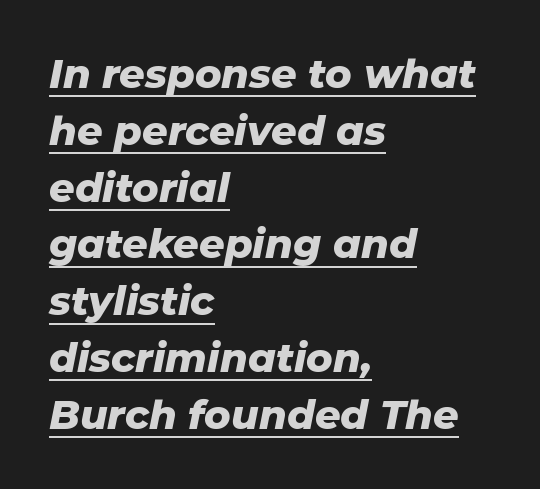
The sample's only ornament is a line tracing under the words. How are the letters spaced? Ordinarily, with no added tracking. Does the lettering tilt? It does — this is italic. This rendering uses left alignment, leaving the right contour irregular.
